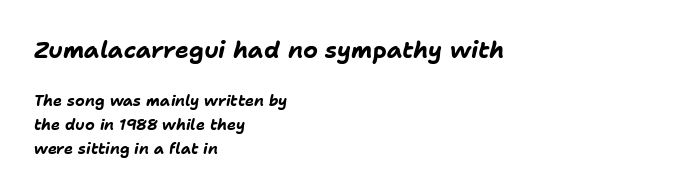
Q: Is the text bold? A: Yes.
Q: Is the text italic (slanted)? A: Yes, it leans right by about 11 degrees.
Q: Is the text underlined? A: No.
Q: How is the paragraph aligned? A: Left-aligned.
Q: Is the spacing between letters normal or unusually wide? A: Normal.
Q: Is the spacing between lines tight, normal or loose? A: Normal.
Q: Which block of text is set in a larger size, the first (top) or the second (bottom)? A: The first (top) one.
